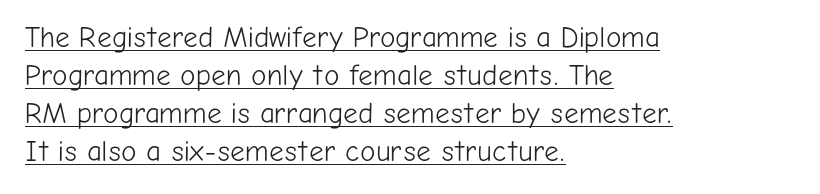
The image shows 29 px light sans-serif type, upright; set left-aligned, normal line spacing (1.31x), normal letter spacing, underlined; low stroke contrast and a medium x-height.
